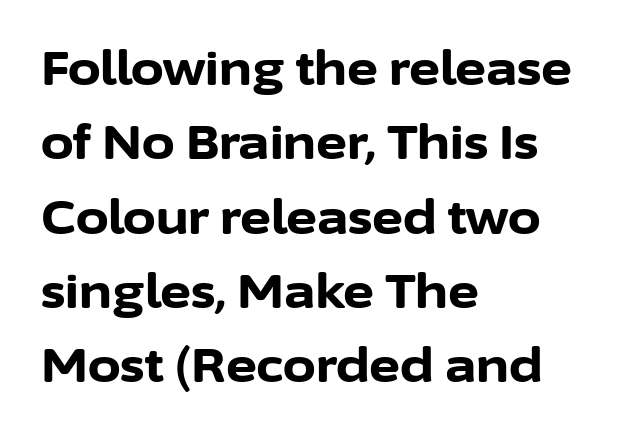
The image shows 47 px bold sans-serif type, upright; set left-aligned, normal line spacing (1.58x), normal letter spacing, not underlined; low stroke contrast and a medium x-height.
